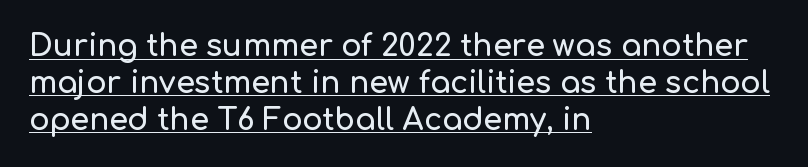
Notice how the passage keeps a crisp vertical edge on the left only. Students, observe the line beneath the letters — that is underlining. Is this a fixed-width face? No — the glyphs have proportional, varying widths. Check where the strokes stop: nothing finishes them off — pure sans.
